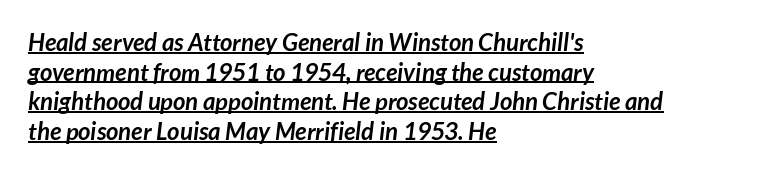
{"bold": "yes", "underline": "yes", "align": "left", "line_spacing_ratio": 1.23, "letter_spacing": "normal", "letter_spacing_em": 0.0, "glyph_px": 24}
